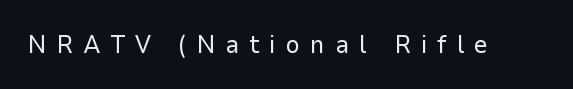
The image shows 25 px text type, upright; set unusually wide letter spacing (+0.4 em), not underlined.
